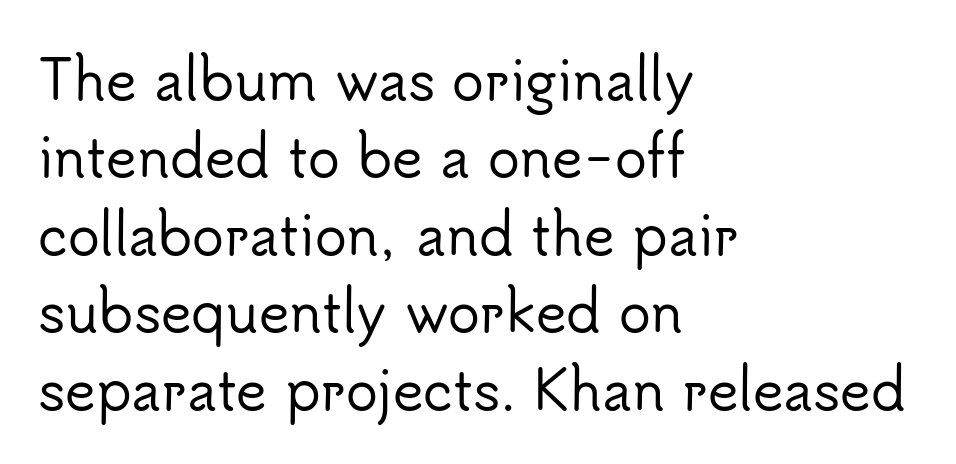
The image shows 53 px sans-serif type, upright; set left-aligned, normal line spacing (1.46x), normal letter spacing, not underlined; low stroke contrast and a small x-height.
